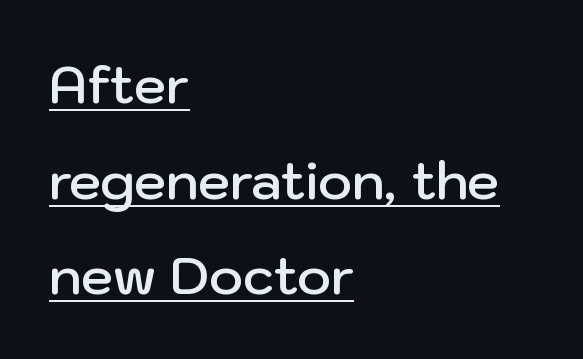
Q: Is the text bold? A: Semi-bold.
Q: Is the text italic (slanted)? A: No, it is upright.
Q: Is the typeface a serif or a sans-serif typeface? A: Sans-serif.
Q: Is the text underlined? A: Yes.
Q: How is the paragraph aligned? A: Left-aligned.
Q: Is the spacing between letters normal or unusually wide? A: Normal.
Q: Width (condensed, normal, or wide)? A: Normal.
Q: Stroke contrast? A: Low.
Q: x-height? A: Medium.
Q: Monospaced? A: No.
